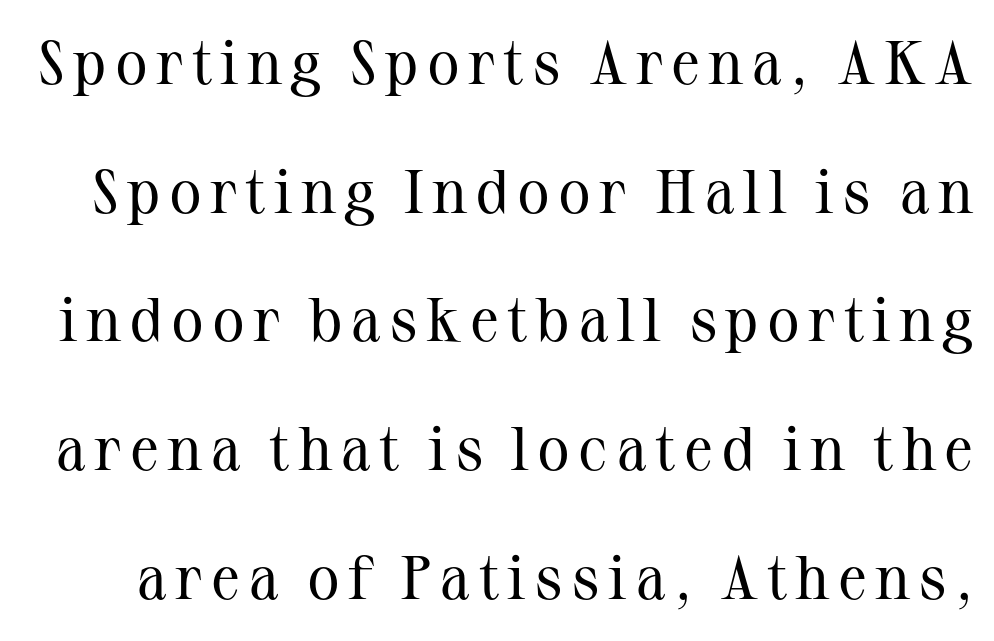
{"serif": "yes", "italic": "no", "bold": "no", "weight": "regular", "width": "normal", "stroke_contrast": "medium", "x_height": "medium", "monospaced": "no", "underline": "no", "line_spacing": "loose", "line_spacing_ratio": 2.11, "glyph_px": 61}
